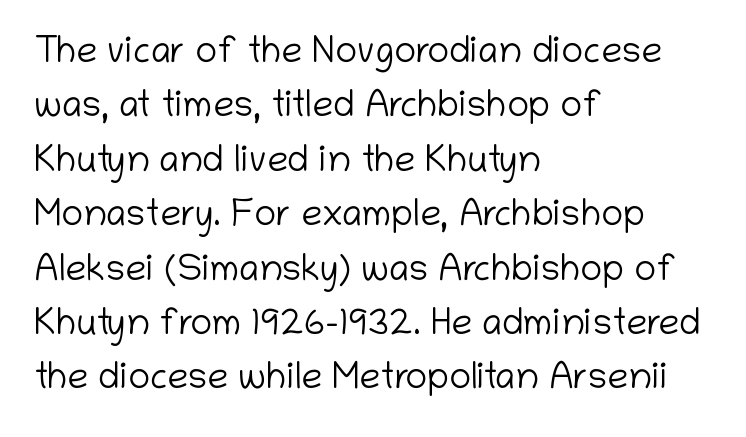
Varying glyph widths throughout — classic text-font behaviour. Look at the bottom of the vertical strokes: they stop flat, with no serifs. Honestly, the row spacing looks completely unremarkable. The passage shown is not bold in any degree.
